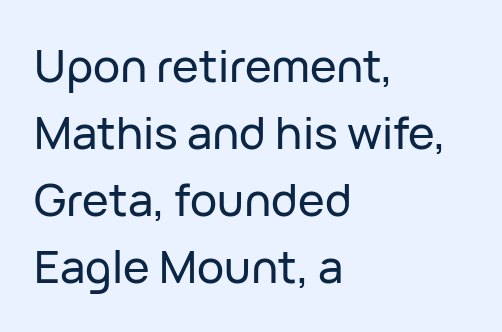
{"serif": "no", "italic": "no", "width": "normal", "stroke_contrast": "low", "x_height": "medium", "monospaced": "no", "underline": "no", "align": "left", "line_spacing": "normal", "line_spacing_ratio": 1.49, "letter_spacing": "normal", "letter_spacing_em": 0.0, "glyph_px": 45}
